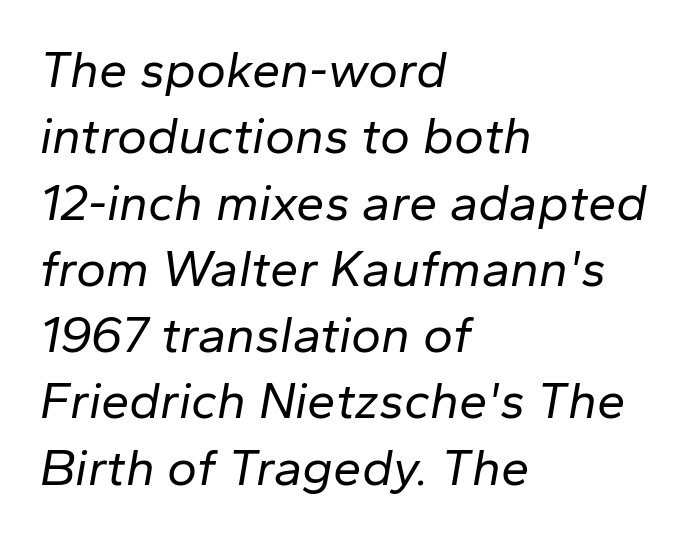
Check the space under the baseline: it is left empty. Is this a fixed-width face? No — the glyphs have proportional, varying widths. Visually the block forms a straight wall on the left and a jagged coastline on the right. A typesetter would call this leading conventional body-copy spacing.
